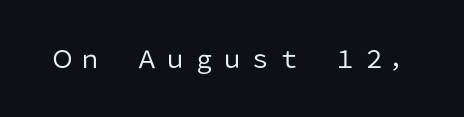
Only glyphs here, with clear space below each row. Posture: upright roman. The font is comparable to plain body text, perhaps lighter.
